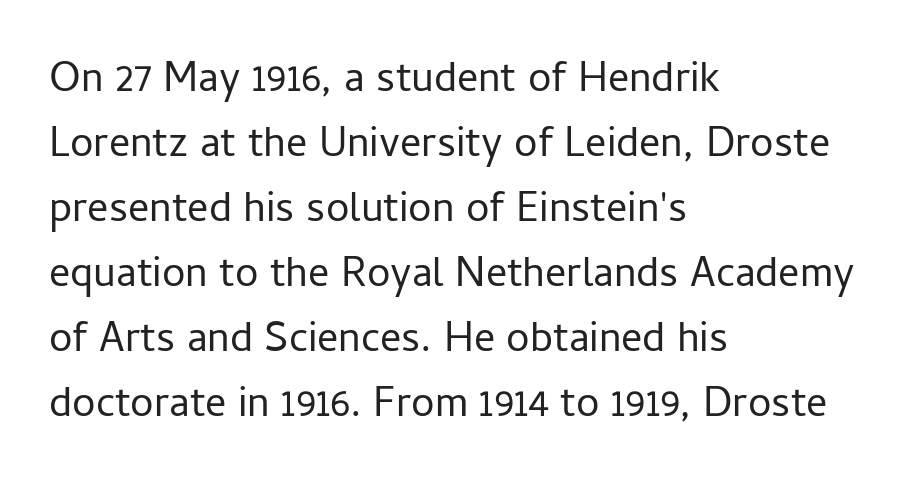
Summary of weight: not heavy and not bold. Visually the block forms a straight wall on the left and a jagged coastline on the right. Glyph-to-glyph distance matches everyday printed text. Words float on clear page, feet unadorned.
